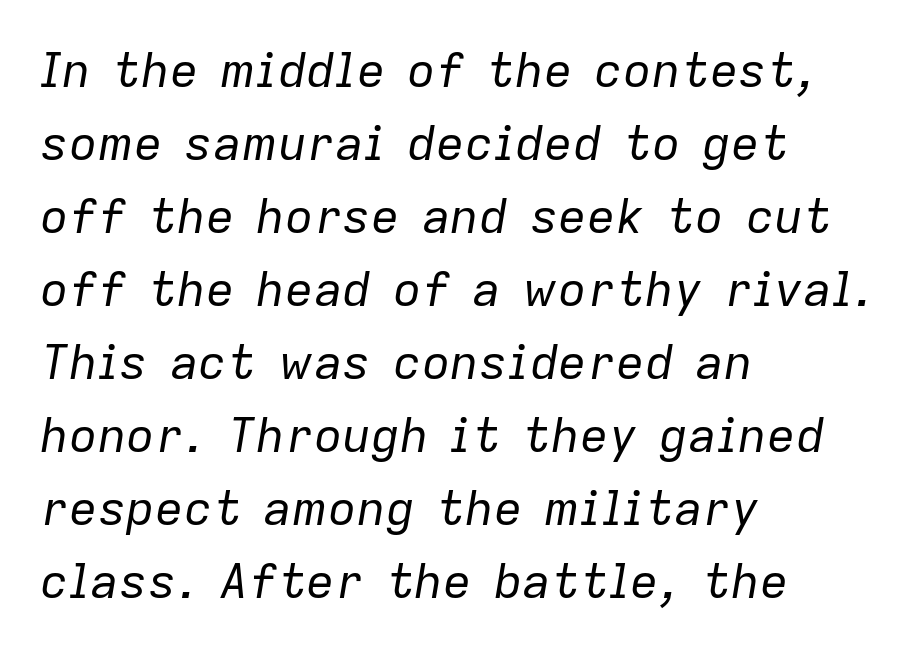
Q: Is the text bold? A: No.
Q: Is the text italic (slanted)? A: Yes, it leans right by about 9 degrees.
Q: Is the text underlined? A: No.
Q: How is the paragraph aligned? A: Left-aligned.
Q: Is the spacing between letters normal or unusually wide? A: Normal.
Q: Is the spacing between lines tight, normal or loose? A: Normal.
Q: Width (condensed, normal, or wide)? A: Normal.
Q: Stroke contrast? A: Low.
Q: x-height? A: Medium.
Q: Monospaced? A: No.
